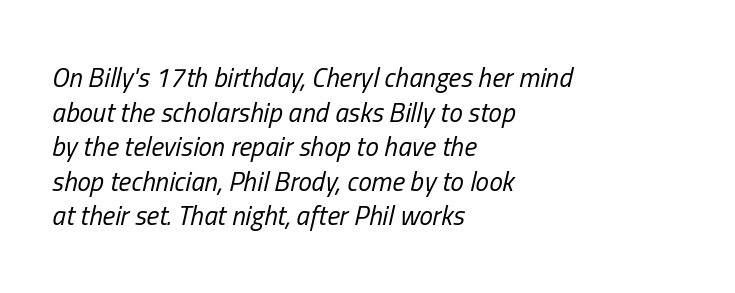
This sample uses plain, unmodified letter spacing. Stems and bowls with no extra thickness — not bold. The space beneath each line is pristine and unruled. Where is the straight margin? On the left. If you drew a line through each stem, it would be angled.
